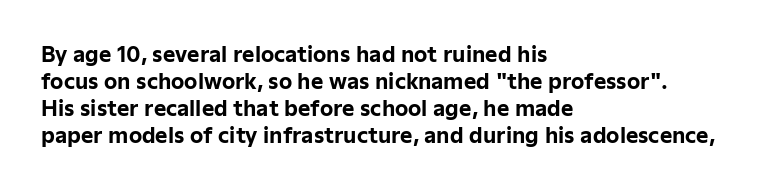
{"italic": "no", "bold": "yes", "underline": "no", "align": "left", "line_spacing": "normal", "line_spacing_ratio": 1.28, "letter_spacing": "normal", "letter_spacing_em": 0.0, "glyph_px": 21}
